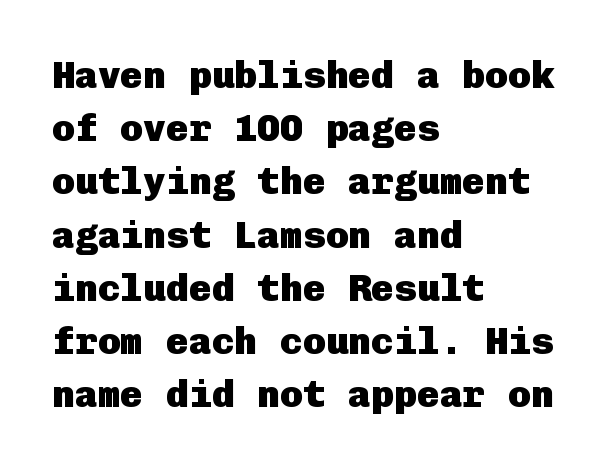
{"serif": "no", "italic": "no", "bold": "yes", "weight": "heavy", "width": "normal", "stroke_contrast": "low", "x_height": "medium", "underline": "no", "align": "left", "line_spacing": "normal", "line_spacing_ratio": 1.4, "letter_spacing": "normal", "letter_spacing_em": 0.0, "glyph_px": 38}
